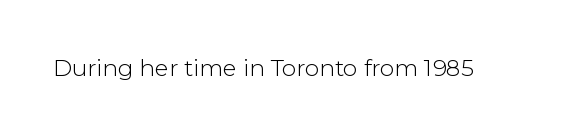
The type is set solid horizontally, with unmodified tracking. Words float on clear page, feet unadorned. A quiet, ordinary-to-light weight characterises the typeface. The type sits square on the baseline with zero lean.
